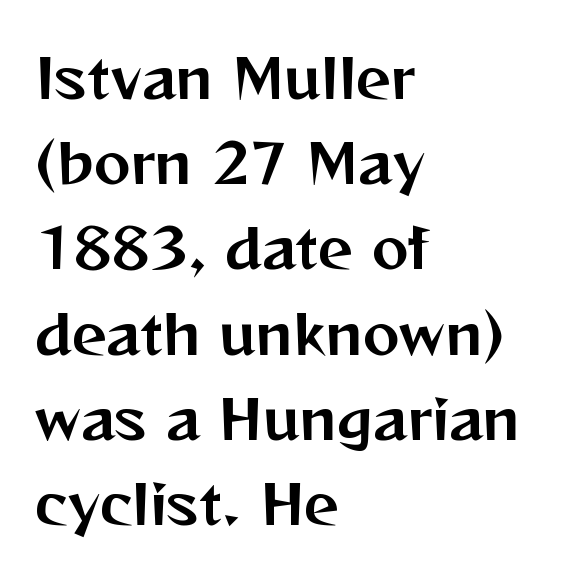
Q: Is the text italic (slanted)? A: No, it is upright.
Q: Is the typeface a serif or a sans-serif typeface? A: Sans-serif.
Q: Is the text underlined? A: No.
Q: How is the paragraph aligned? A: Left-aligned.
Q: Is the spacing between letters normal or unusually wide? A: Normal.
Q: Is the spacing between lines tight, normal or loose? A: Normal.
Q: Width (condensed, normal, or wide)? A: Normal.
Q: Stroke contrast? A: Medium.
Q: x-height? A: Medium.
Q: Monospaced? A: No.
